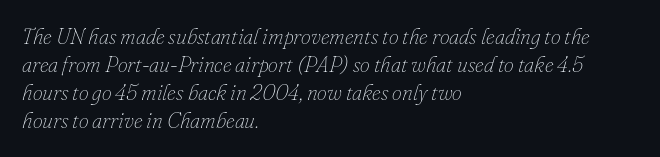
The image shows 22 px text type, italic (leaning right); set left-aligned, normal line spacing (1.28x), normal letter spacing, not underlined.
